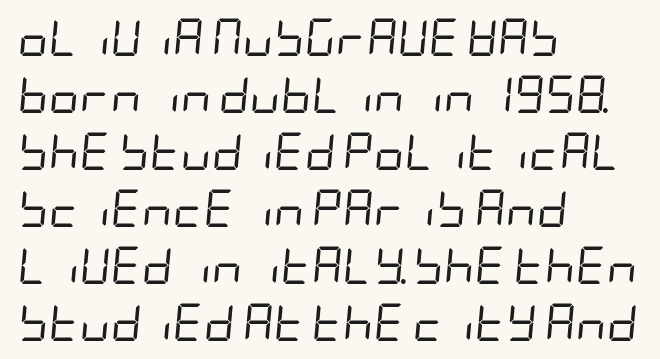
The image shows 38 px regular-weight, condensed type, italic (leaning right); set left-aligned, normal line spacing (1.5x), normal letter spacing, not underlined; low stroke contrast and a large x-height.
